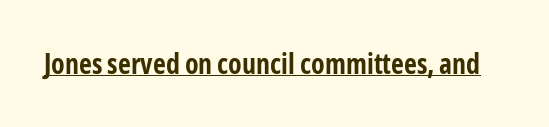
The image shows 28 px bold, condensed sans-serif type, upright; set normal letter spacing, underlined; low stroke contrast and a medium x-height.
